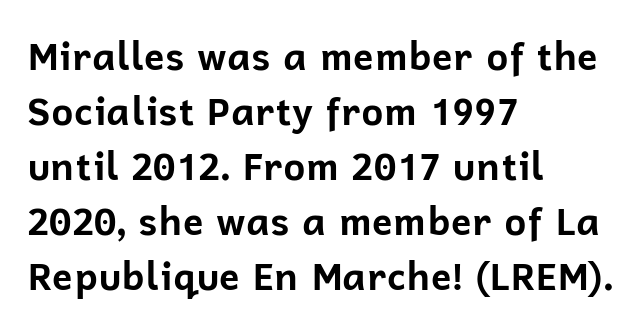
The image shows 38 px bold sans-serif type, upright; set left-aligned, normal line spacing (1.45x), normal letter spacing, not underlined; low stroke contrast and a medium x-height.
